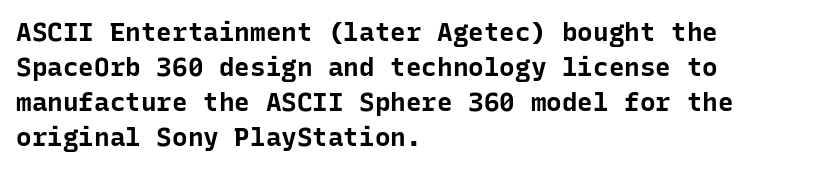
{"italic": "no", "bold": "yes", "underline": "no", "align": "left", "line_spacing": "normal", "line_spacing_ratio": 1.35, "letter_spacing": "normal", "letter_spacing_em": 0.0, "glyph_px": 26}
